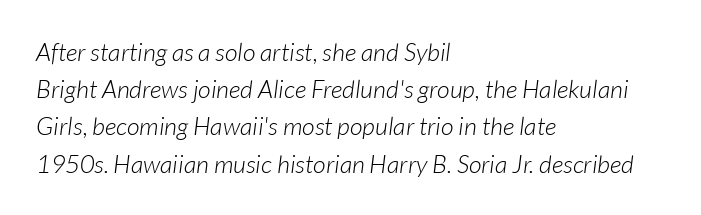
Q: Is the text bold? A: No.
Q: Is the text italic (slanted)? A: Yes, it leans right by about 7 degrees.
Q: Is the text underlined? A: No.
Q: How is the paragraph aligned? A: Left-aligned.
Q: Is the spacing between letters normal or unusually wide? A: Normal.
Q: Is the spacing between lines tight, normal or loose? A: Normal.
